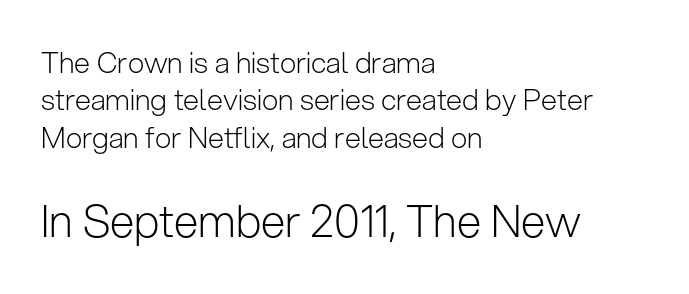
The image shows 44 px light sans-serif type, upright; set left-aligned, normal line spacing (1.29x), normal letter spacing, not underlined; the second (bottom) block is 1.52x larger; low stroke contrast and a medium x-height.
